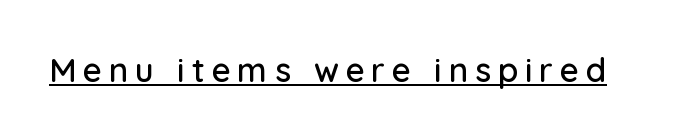
{"serif": "no", "italic": "no", "width": "normal", "stroke_contrast": "low", "x_height": "medium", "monospaced": "no", "underline": "yes", "letter_spacing": "wide", "letter_spacing_em": 0.21, "glyph_px": 33}
